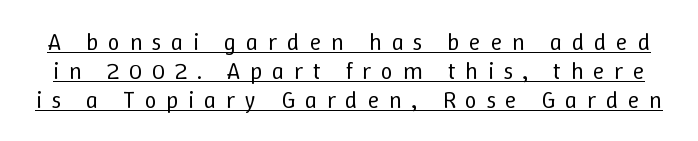
On a weight scale, this lands at 450 or below. Tracking here is generous; glyphs stand well apart from one another. Has an underline been added? It has. Every character sits straight up, as roman type does.
